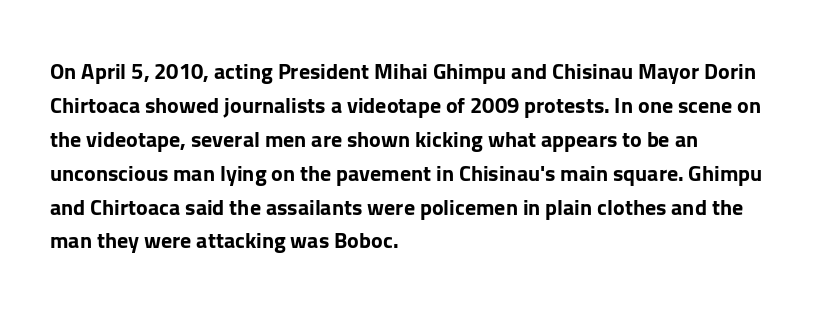
The image shows 22 px bold type, upright; set left-aligned, normal line spacing (1.54x), normal letter spacing, not underlined.
